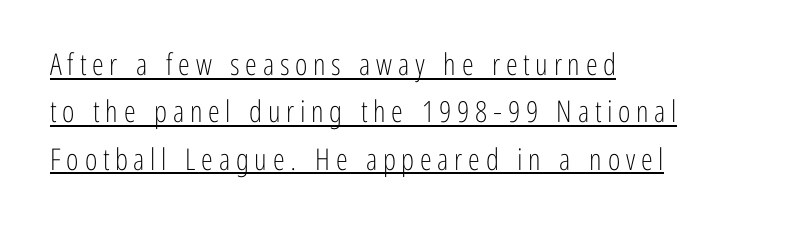
Spacing verdict: proportional, widths tailored to each character. A light-to-regular cut is what we see here. The typesetter has applied underlining to the passage shown. The block of text has a typical density, with ordinary space between rows. Nope, not italic — everything's standing straight.
